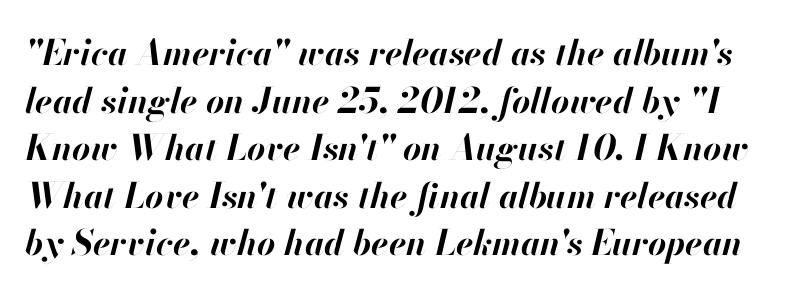
Q: Is the text bold? A: Yes.
Q: Is the text italic (slanted)? A: Yes, it leans right by about 13 degrees.
Q: Is the text underlined? A: No.
Q: Is the spacing between letters normal or unusually wide? A: Normal.
Q: Is the spacing between lines tight, normal or loose? A: Normal.
Q: Width (condensed, normal, or wide)? A: Normal.
Q: Stroke contrast? A: High.
Q: x-height? A: Small.
Q: Monospaced? A: No.
